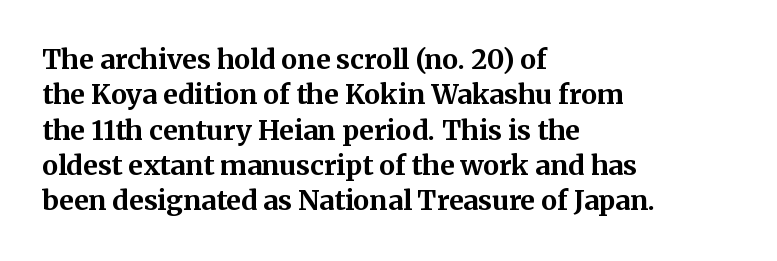
A clean baseline with only descenders dipping below it. These lines stack with their left ends in a neat column. Regular leading. Pretty heavy lettering here — definitely bold. Does extra space separate the letters? No, they use regular spacing.
